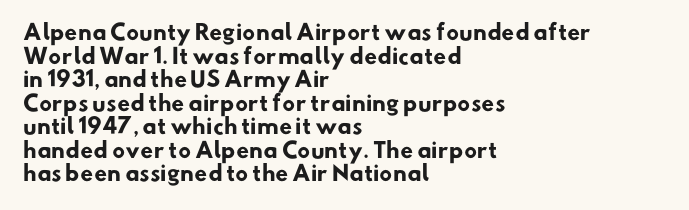
The image shows 21 px bold type; set left-aligned, tight line spacing (1.12x), normal letter spacing, not underlined.
